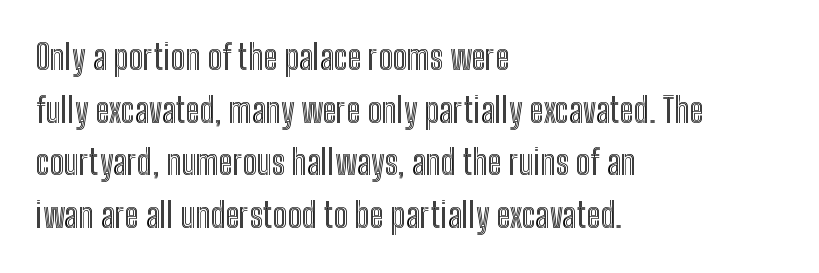
Q: Is the text italic (slanted)? A: No, it is upright.
Q: Is the text underlined? A: No.
Q: How is the paragraph aligned? A: Left-aligned.
Q: Is the spacing between letters normal or unusually wide? A: Normal.
Q: Is the spacing between lines tight, normal or loose? A: Normal.
Q: Width (condensed, normal, or wide)? A: Condensed.
Q: x-height? A: Medium.
Q: Monospaced? A: No.
